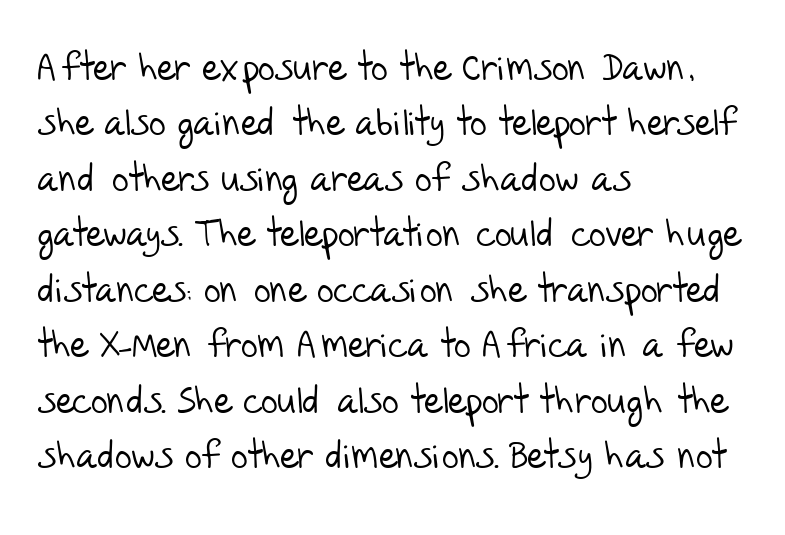
{"serif": "no", "bold": "no", "weight": "light", "width": "normal", "stroke_contrast": "low", "x_height": "large", "monospaced": "no", "underline": "no", "align": "left", "line_spacing": "normal", "line_spacing_ratio": 1.5, "letter_spacing": "normal", "letter_spacing_em": 0.0, "glyph_px": 37}
